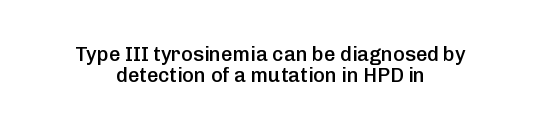
Q: Is the text bold? A: Semi-bold.
Q: Is the text italic (slanted)? A: No, it is upright.
Q: Is the text underlined? A: No.
Q: How is the paragraph aligned? A: Centered.
Q: Is the spacing between letters normal or unusually wide? A: Normal.
Q: Is the spacing between lines tight, normal or loose? A: Tight.
